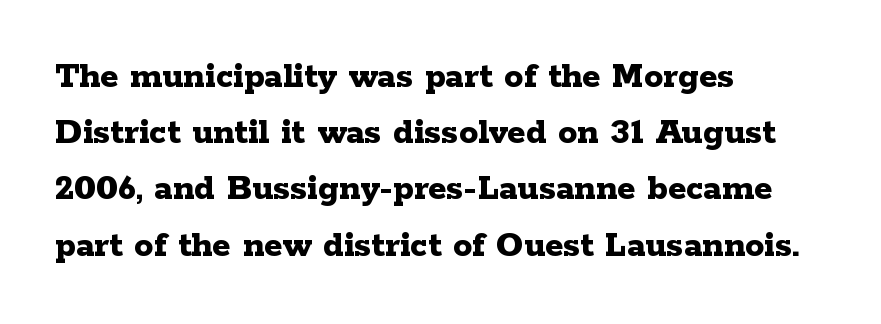
The image shows 38 px bold, wide serif type, upright; set left-aligned, normal line spacing (1.48x), normal letter spacing, not underlined; low stroke contrast and a medium x-height.
